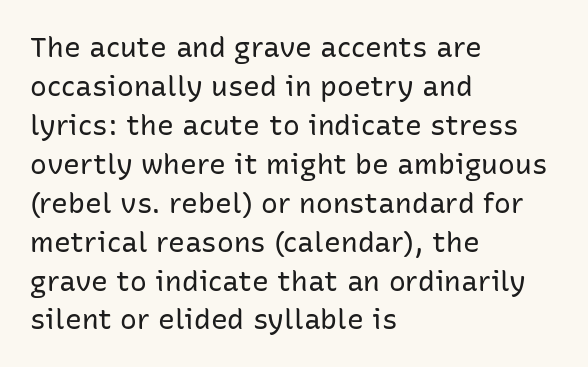
Q: Is the text bold? A: No.
Q: Is the text italic (slanted)? A: No, it is upright.
Q: Is the typeface a serif or a sans-serif typeface? A: Sans-serif.
Q: Is the text underlined? A: No.
Q: How is the paragraph aligned? A: Left-aligned.
Q: Is the spacing between letters normal or unusually wide? A: Normal.
Q: Is the spacing between lines tight, normal or loose? A: Normal.
Q: Width (condensed, normal, or wide)? A: Normal.
Q: Stroke contrast? A: Low.
Q: x-height? A: Medium.
Q: Monospaced? A: No.
